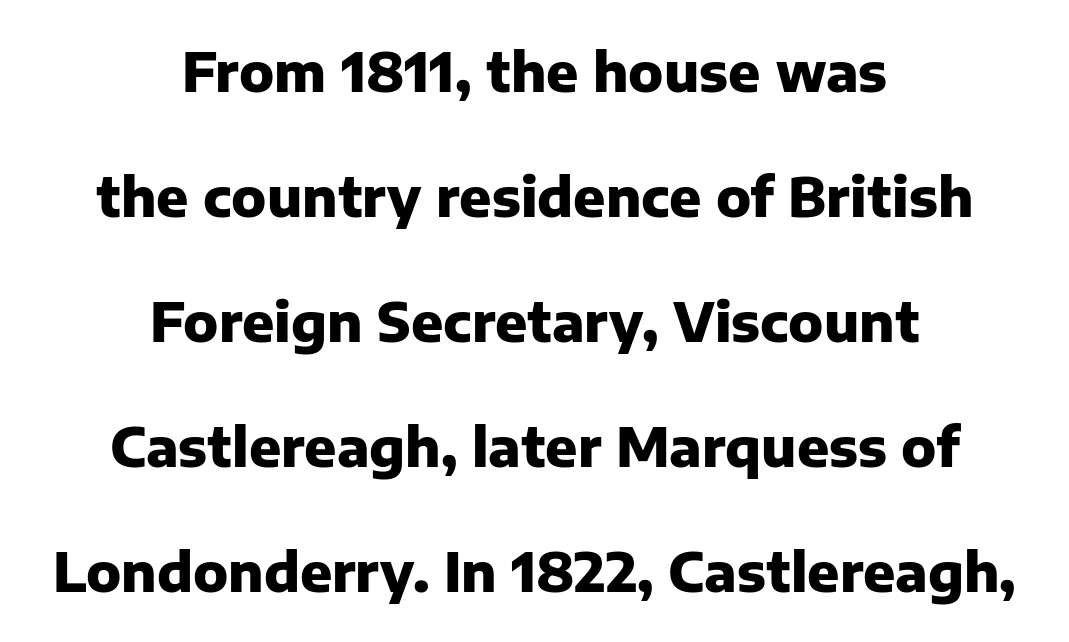
Q: Is the text bold? A: Yes.
Q: Is the text italic (slanted)? A: No, it is upright.
Q: Is the typeface a serif or a sans-serif typeface? A: Sans-serif.
Q: Is the text underlined? A: No.
Q: How is the paragraph aligned? A: Centered.
Q: Is the spacing between letters normal or unusually wide? A: Normal.
Q: Is the spacing between lines tight, normal or loose? A: Loose.
Q: Width (condensed, normal, or wide)? A: Normal.
Q: Stroke contrast? A: Low.
Q: x-height? A: Medium.
Q: Monospaced? A: No.
